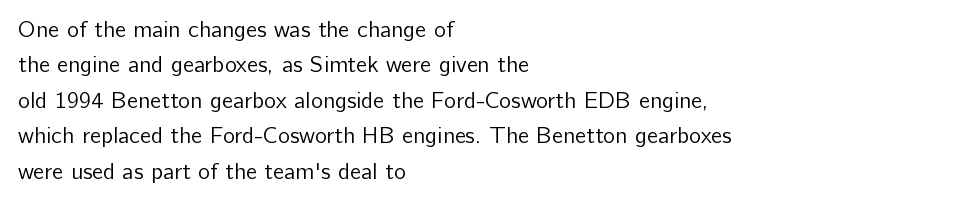
{"italic": "no", "bold": "no", "underline": "no", "align": "left", "line_spacing": "normal", "line_spacing_ratio": 1.54, "letter_spacing": "normal", "letter_spacing_em": 0.0, "glyph_px": 23}
